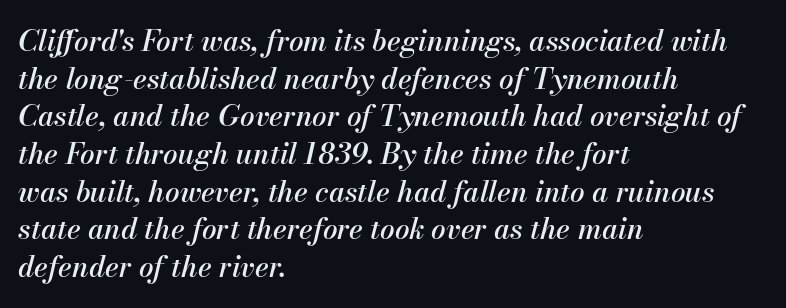
The image shows 29 px text type, italic (leaning right); set left-aligned, normal line spacing (1.3x), normal letter spacing, not underlined; medium stroke contrast and a small x-height.
